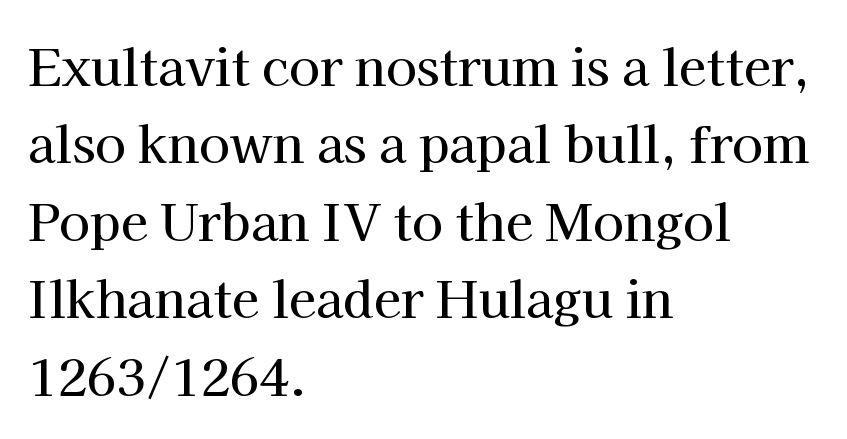
Q: Is the text italic (slanted)? A: No, it is upright.
Q: Is the typeface a serif or a sans-serif typeface? A: Serif.
Q: Is the text underlined? A: No.
Q: How is the paragraph aligned? A: Left-aligned.
Q: Is the spacing between letters normal or unusually wide? A: Normal.
Q: Is the spacing between lines tight, normal or loose? A: Normal.
Q: Width (condensed, normal, or wide)? A: Normal.
Q: Stroke contrast? A: High.
Q: x-height? A: Medium.
Q: Monospaced? A: No.
